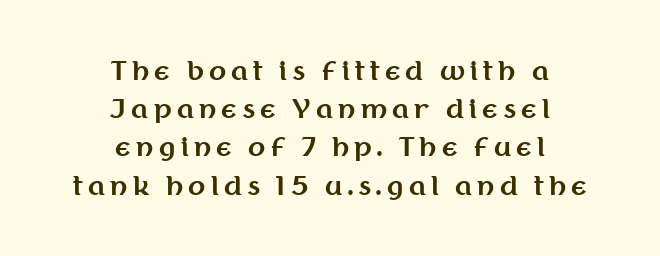
Q: Is the text bold? A: Yes.
Q: Is the text italic (slanted)? A: No, it is upright.
Q: Is the text underlined? A: No.
Q: How is the paragraph aligned? A: Centered.
Q: Is the spacing between letters normal or unusually wide? A: Unusually wide.
Q: Is the spacing between lines tight, normal or loose? A: Normal.
